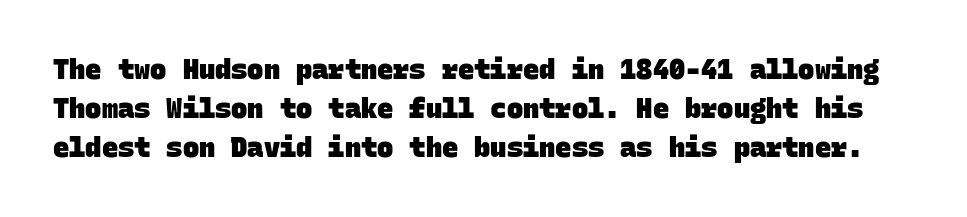
The image shows 27 px bold type; set normal line spacing (1.44x), normal letter spacing, not underlined.
